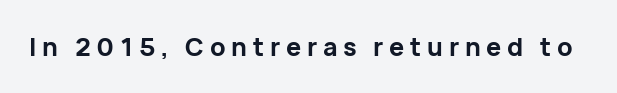
The image shows 25 px bold type, upright; set unusually wide letter spacing (+0.23 em), not underlined.
